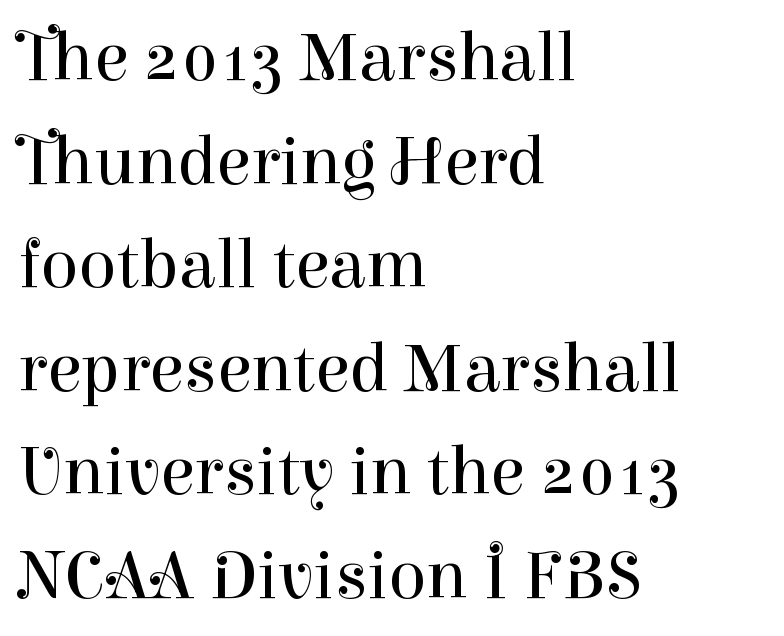
The image shows 70 px regular-weight serif type, upright; set left-aligned, normal line spacing (1.48x), normal letter spacing, not underlined; high stroke contrast and a medium x-height.
